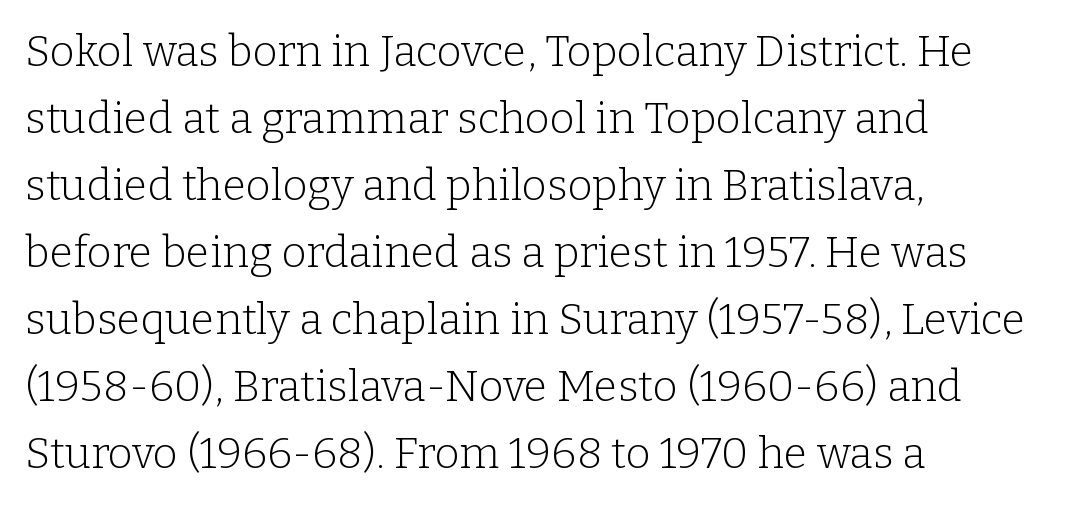
The image shows 43 px light serif type, upright; set left-aligned, normal line spacing (1.56x), normal letter spacing, not underlined; low stroke contrast and a medium x-height.
